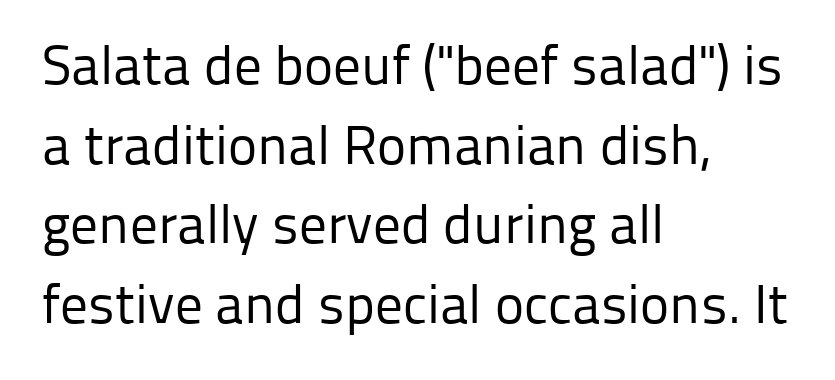
The image shows 55 px regular-weight sans-serif type, upright; set left-aligned, normal line spacing (1.45x), normal letter spacing, not underlined; low stroke contrast and a medium x-height.
